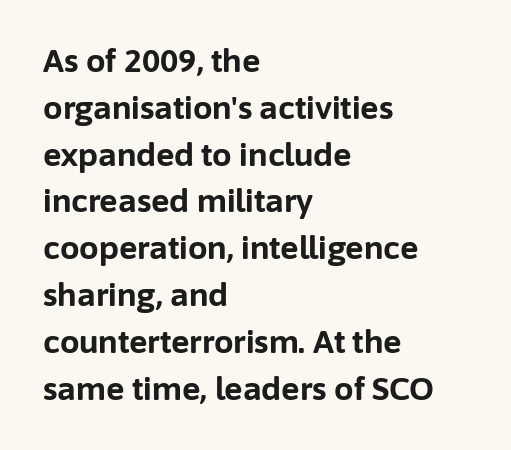
The image shows 31 px bold sans-serif type, upright; set left-aligned, normal line spacing (1.51x), normal letter spacing, not underlined; low stroke contrast and a medium x-height.
